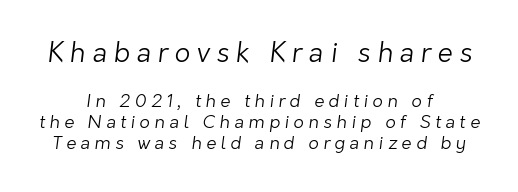
The image shows 27 px text type; set centered, line spacing 1.16x, unusually wide letter spacing (+0.25 em), not underlined; the first (top) block is 1.5x larger.
